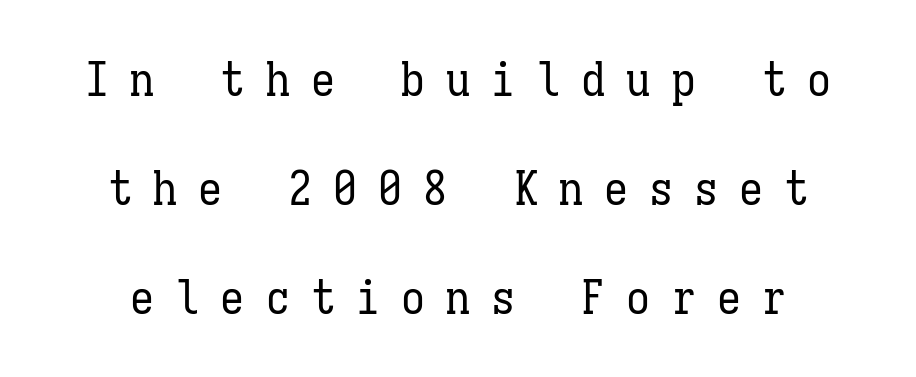
Q: Is the text bold? A: No.
Q: Is the text italic (slanted)? A: No, it is upright.
Q: Is the text underlined? A: No.
Q: Is the spacing between letters normal or unusually wide? A: Unusually wide.
Q: Is the spacing between lines tight, normal or loose? A: Loose.
Q: Width (condensed, normal, or wide)? A: Condensed.
Q: Stroke contrast? A: Low.
Q: x-height? A: Medium.
Q: Monospaced? A: Yes.
